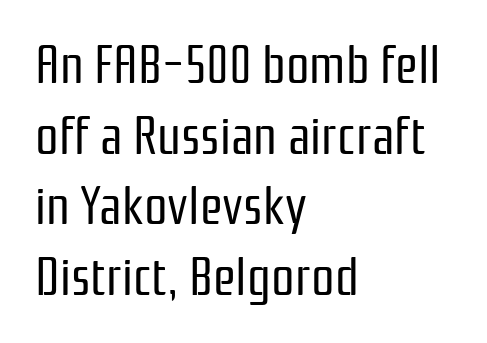
{"serif": "no", "italic": "no", "bold": "no", "weight": "regular", "width": "condensed", "stroke_contrast": "low", "x_height": "medium", "monospaced": "no", "underline": "no", "align": "left", "line_spacing": "normal", "line_spacing_ratio": 1.36, "letter_spacing": "normal", "letter_spacing_em": 0.0, "glyph_px": 52}
